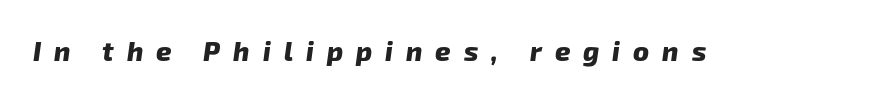
Q: Is the text bold? A: Yes.
Q: Is the text underlined? A: No.
Q: Is the spacing between letters normal or unusually wide? A: Unusually wide.
